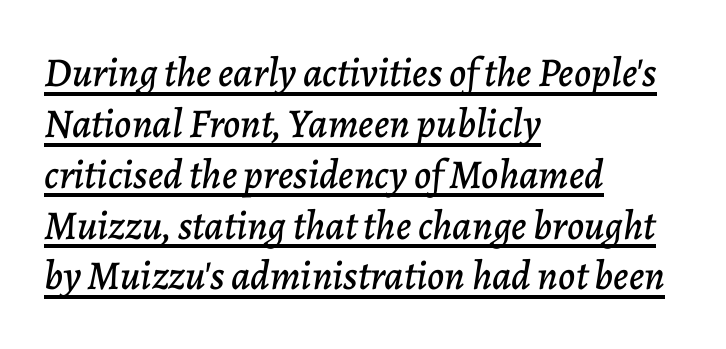
Q: Is the text italic (slanted)? A: Yes, it leans right by about 7 degrees.
Q: Is the text underlined? A: Yes.
Q: How is the paragraph aligned? A: Left-aligned.
Q: Is the spacing between letters normal or unusually wide? A: Normal.
Q: Width (condensed, normal, or wide)? A: Normal.
Q: Stroke contrast? A: Low.
Q: x-height? A: Medium.
Q: Monospaced? A: No.
